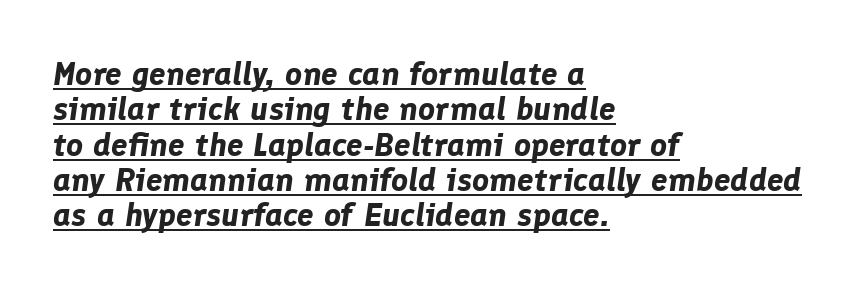
The image shows 33 px bold type, italic (leaning right); set left-aligned, tight line spacing (1.07x), normal letter spacing, underlined; low stroke contrast and a medium x-height.
